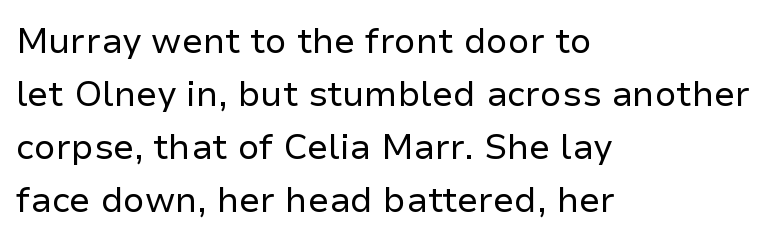
{"serif": "no", "italic": "no", "bold": "no", "weight": "regular", "width": "normal", "stroke_contrast": "low", "x_height": "medium", "monospaced": "no", "underline": "no", "align": "left", "line_spacing": "normal", "line_spacing_ratio": 1.51, "letter_spacing": "normal", "letter_spacing_em": 0.0, "glyph_px": 35}
